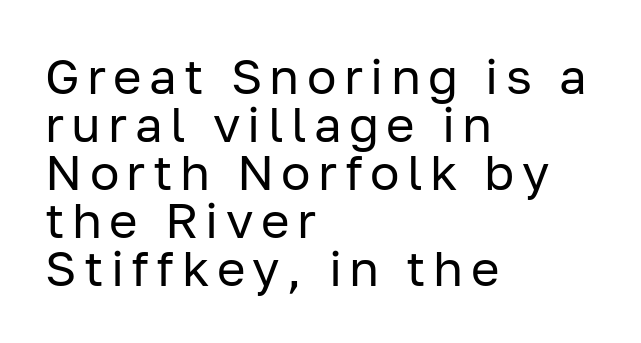
{"serif": "no", "italic": "no", "bold": "no", "weight": "regular", "width": "normal", "stroke_contrast": "low", "x_height": "medium", "monospaced": "no", "underline": "no", "align": "left", "line_spacing": "tight", "line_spacing_ratio": 0.98, "glyph_px": 49}
